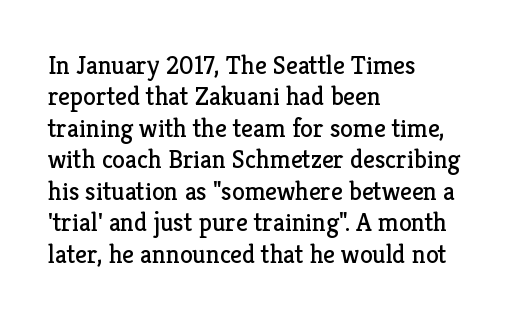
The image shows 26 px text type, upright; set left-aligned, line spacing 1.21x, normal letter spacing, not underlined.
